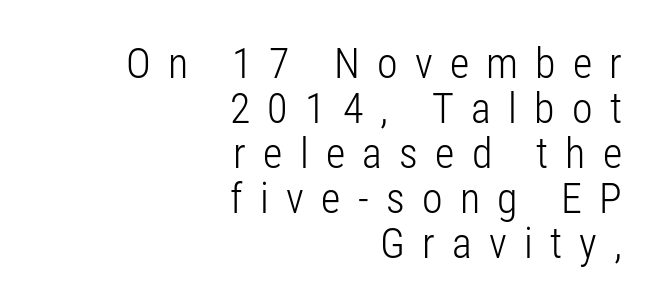
The image shows 42 px light, condensed sans-serif type, upright; set right-aligned, tight line spacing (1.07x), unusually wide letter spacing (+0.41 em), not underlined; low stroke contrast and a medium x-height.
